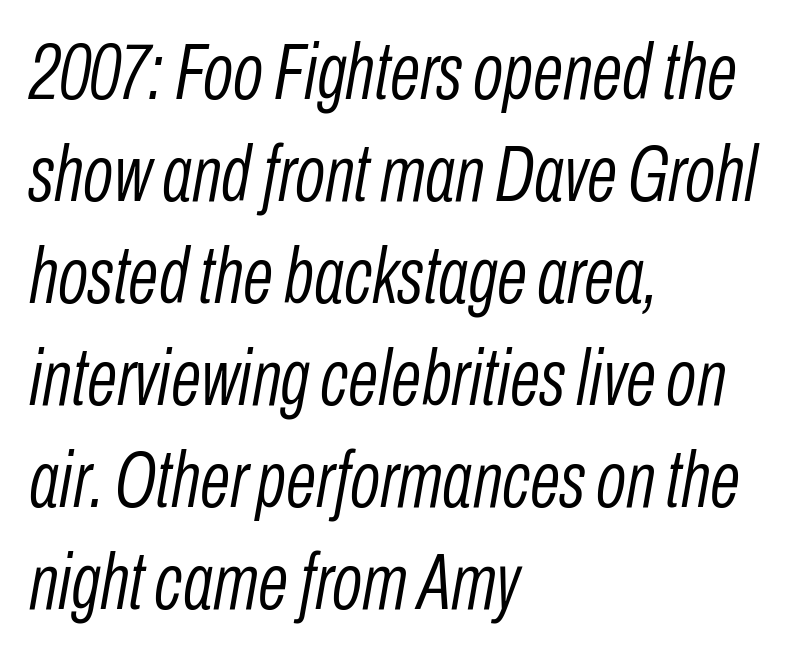
Q: Is the text bold? A: No.
Q: Is the text italic (slanted)? A: Yes, it leans right by about 10 degrees.
Q: Is the text underlined? A: No.
Q: How is the paragraph aligned? A: Left-aligned.
Q: Is the spacing between letters normal or unusually wide? A: Normal.
Q: Is the spacing between lines tight, normal or loose? A: Normal.
Q: Width (condensed, normal, or wide)? A: Condensed.
Q: Stroke contrast? A: Low.
Q: x-height? A: Medium.
Q: Monospaced? A: No.
